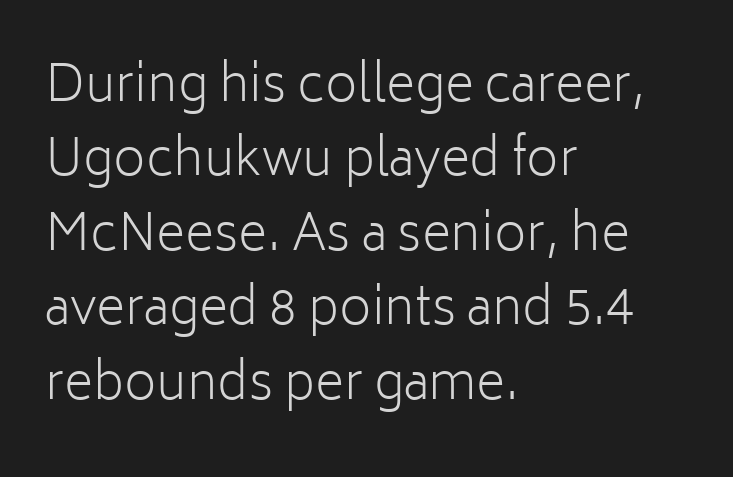
{"serif": "no", "italic": "no", "bold": "no", "weight": "light", "width": "normal", "stroke_contrast": "low", "x_height": "medium", "monospaced": "no", "underline": "no", "align": "left", "line_spacing": "normal", "line_spacing_ratio": 1.49, "letter_spacing": "normal", "letter_spacing_em": 0.0, "glyph_px": 50}
